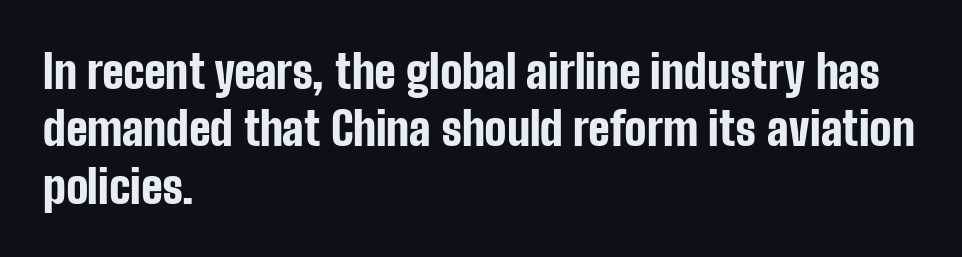
The gap between lines stays unmarked. Do the letters lean? They stand straight. Looks like regular typesetting: each glyph gets only the width it needs. The passage is arranged the way most books set body copy — flush left. Line spacing here is normal. The glyphs have the mass of a bold cut.
